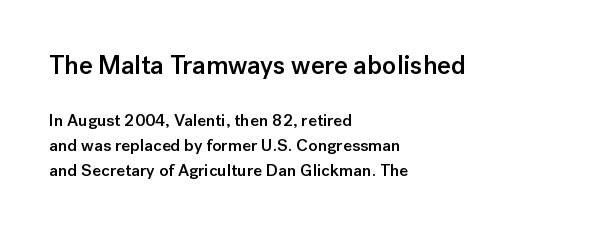
Which chunk is bigger? The first one — the top block dwarfs the bottom. Strokes here are thickened, but only to semibold level. A typesetter would call this zero additional tracking. Line starts are locked; line ends wander.
